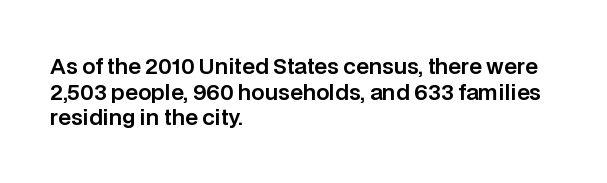
The image shows 21 px text type, upright; set left-aligned, line spacing 1.22x, normal letter spacing, not underlined.
